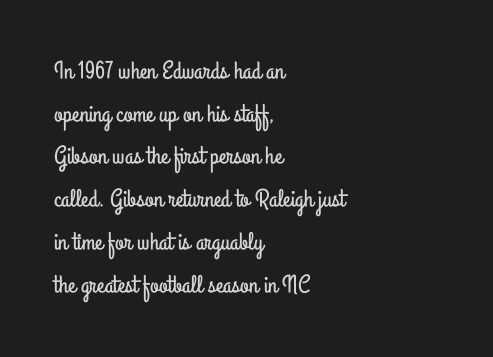
Q: Is the text italic (slanted)? A: No, it is upright.
Q: Is the text underlined? A: No.
Q: How is the paragraph aligned? A: Left-aligned.
Q: Is the spacing between letters normal or unusually wide? A: Normal.
